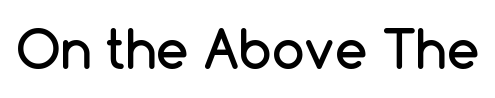
Q: Is the text italic (slanted)? A: No, it is upright.
Q: Is the typeface a serif or a sans-serif typeface? A: Sans-serif.
Q: Is the text underlined? A: No.
Q: Is the spacing between letters normal or unusually wide? A: Normal.
Q: Width (condensed, normal, or wide)? A: Normal.
Q: Stroke contrast? A: Low.
Q: x-height? A: Medium.
Q: Monospaced? A: No.
